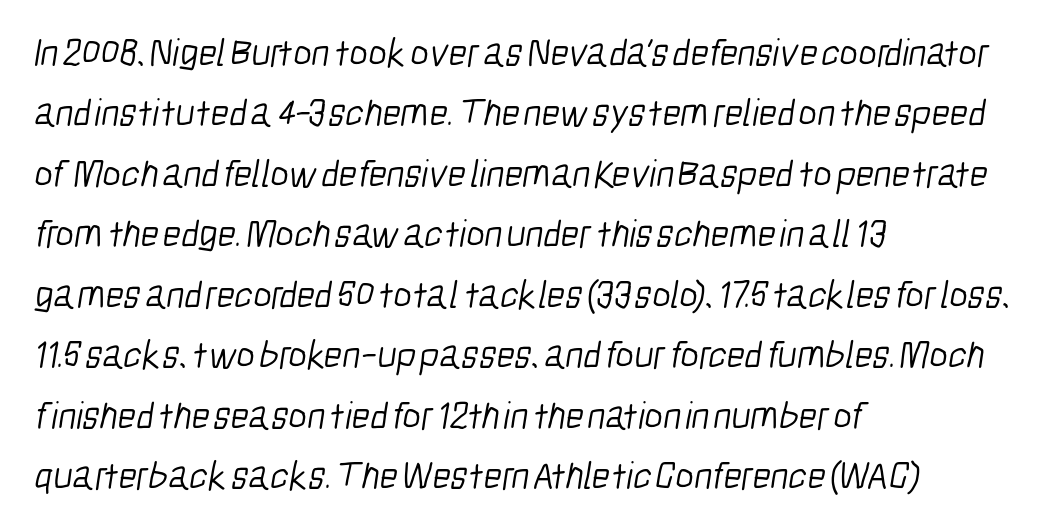
{"serif": "no", "bold": "no", "weight": "light", "width": "condensed", "stroke_contrast": "low", "x_height": "medium", "monospaced": "no", "underline": "no", "align": "left", "line_spacing": "normal", "line_spacing_ratio": 1.55, "letter_spacing": "normal", "letter_spacing_em": 0.0, "glyph_px": 39}
